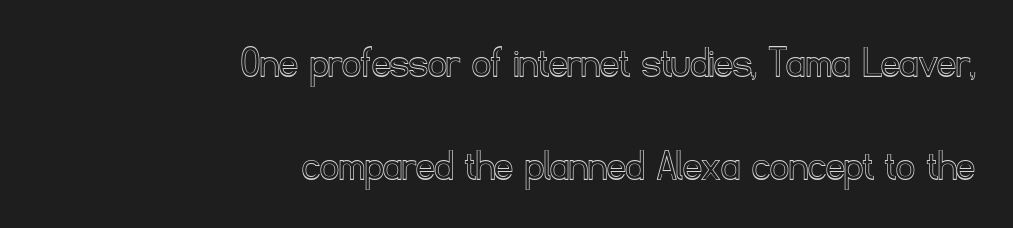
{"italic": "no", "width": "normal", "x_height": "small", "monospaced": "no", "underline": "no", "align": "right", "line_spacing": "loose", "line_spacing_ratio": 2.23, "letter_spacing": "normal", "letter_spacing_em": 0.0, "glyph_px": 46}
